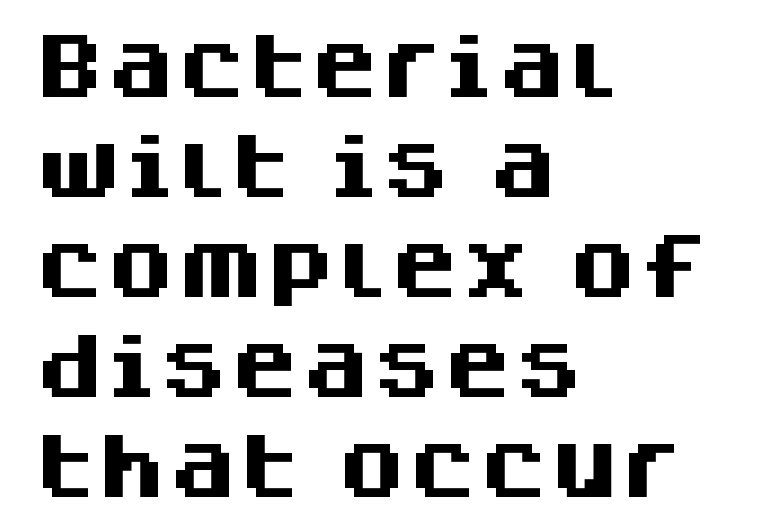
The image shows 71 px heavy sans-serif type, upright; set left-aligned, normal line spacing (1.41x), normal letter spacing, not underlined; medium stroke contrast and a large x-height.
